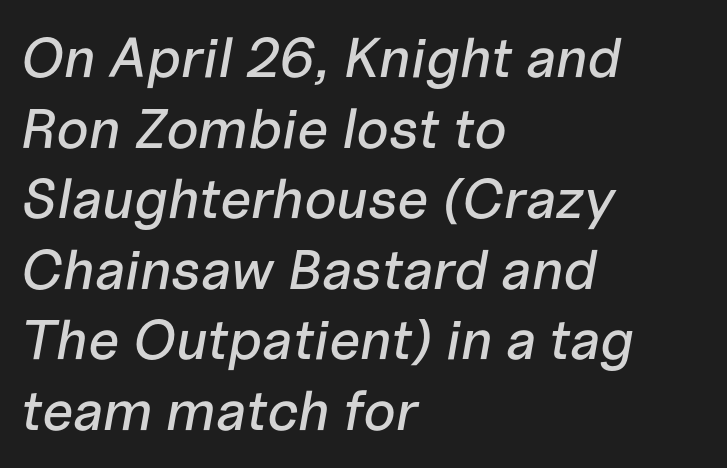
{"italic": "yes", "lean": "right", "slant_degrees": 10, "width": "normal", "stroke_contrast": "low", "x_height": "medium", "monospaced": "no", "underline": "no", "align": "left", "line_spacing": "normal", "line_spacing_ratio": 1.26, "letter_spacing": "normal", "letter_spacing_em": 0.0, "glyph_px": 56}
